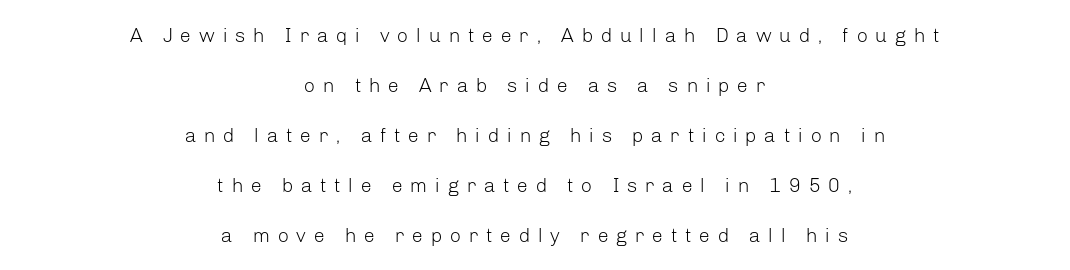
{"italic": "no", "bold": "no", "underline": "no", "align": "center", "line_spacing": "loose", "line_spacing_ratio": 2.5, "letter_spacing": "wide", "letter_spacing_em": 0.37, "glyph_px": 20}
